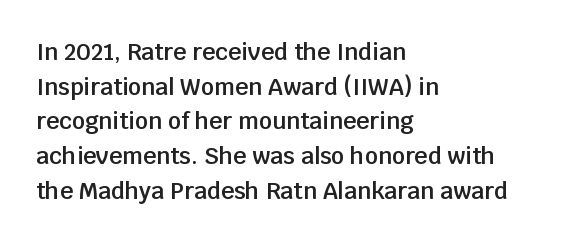
Q: Is the text bold? A: Semi-bold.
Q: Is the text italic (slanted)? A: No, it is upright.
Q: Is the text underlined? A: No.
Q: How is the paragraph aligned? A: Left-aligned.
Q: Is the spacing between letters normal or unusually wide? A: Normal.
Q: Is the spacing between lines tight, normal or loose? A: Normal.
